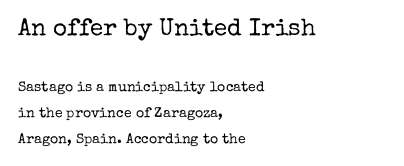
The image shows 24 px text type, upright; set left-aligned, line spacing 1.84x, normal letter spacing, not underlined; the first (top) block is 1.71x larger.
